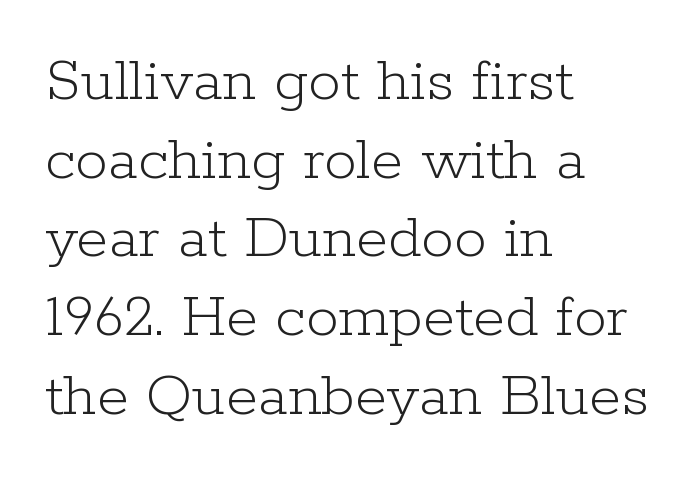
{"serif": "yes", "italic": "no", "bold": "no", "weight": "light", "width": "normal", "stroke_contrast": "low", "x_height": "medium", "monospaced": "no", "underline": "no", "align": "left", "line_spacing_ratio": 1.21, "letter_spacing": "normal", "letter_spacing_em": 0.0, "glyph_px": 65}
